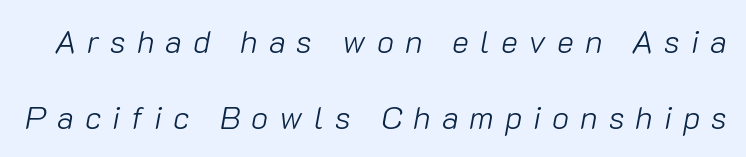
{"italic": "yes", "lean": "right", "slant_degrees": 10, "bold": "no", "weight": "light", "width": "normal", "stroke_contrast": "low", "x_height": "medium", "monospaced": "no", "underline": "no", "line_spacing": "loose", "line_spacing_ratio": 2.36, "letter_spacing": "wide", "letter_spacing_em": 0.34, "glyph_px": 32}
